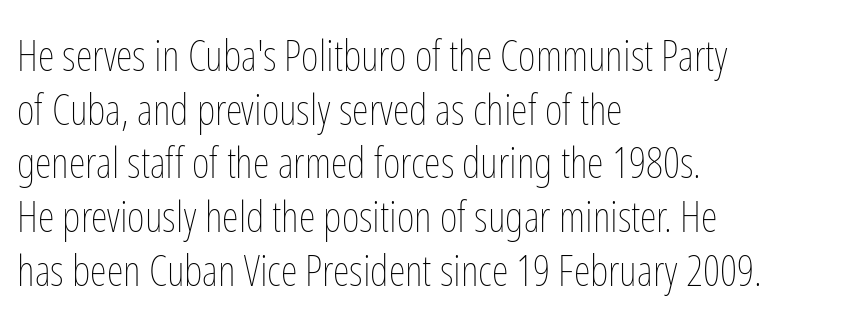
Typeset ragged right — the left edge is the straight one. A typesetter would call this proportional, since set widths differ per character. Each row of text sits above clean, open space. The strokes carry an ordinary text weight at most. Vertical spacing — default. The passage shown has conventional tracking throughout.
